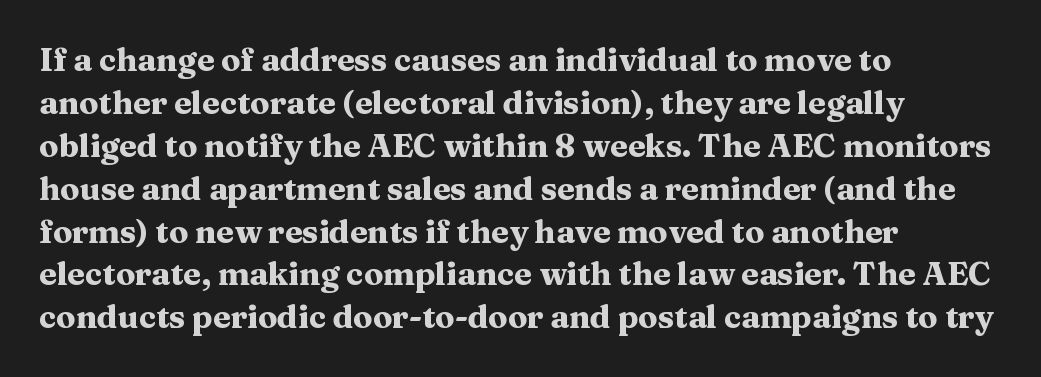
The image shows 32 px heavy, wide serif type, upright; set left-aligned, normal line spacing (1.34x), normal letter spacing, not underlined; medium stroke contrast and a medium x-height.
